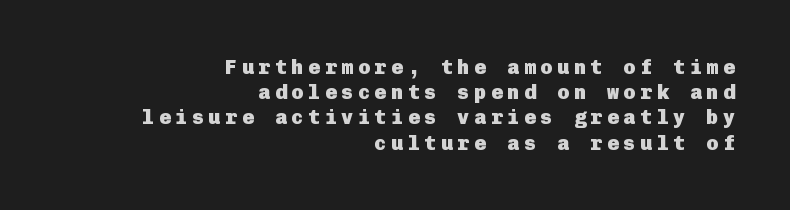
The image shows 20 px bold type, upright; set right-aligned, normal line spacing (1.26x), unusually wide letter spacing (+0.23 em), not underlined.
